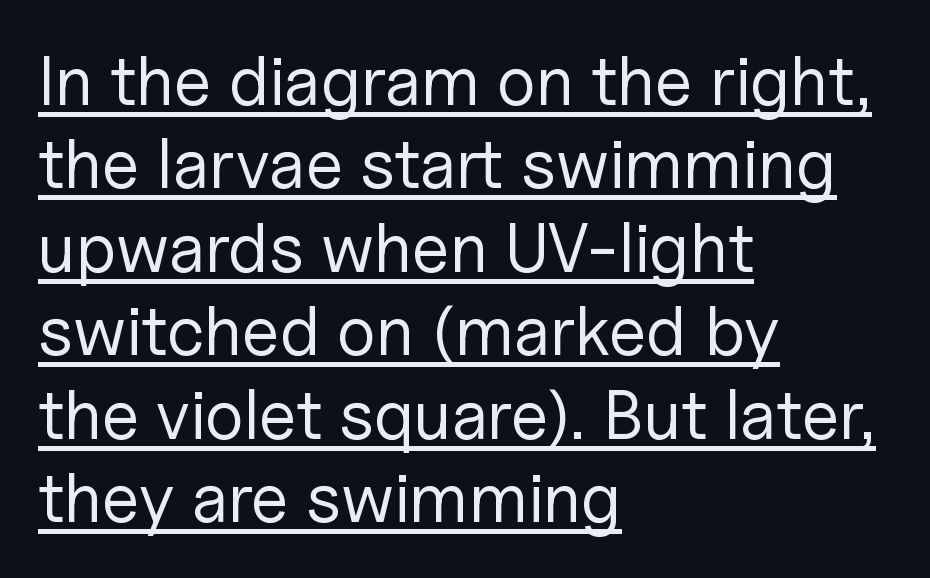
Is the letter spacing exaggerated? No — it looks like the ordinary default. Characters remain perfectly vertical along every line. You can tell from the bare stems that sans-serif type was used. Note the varied advance widths — an 'i' is clearly narrower than an 'm'. Every row of glyphs begins at an identical x-position on the left.
